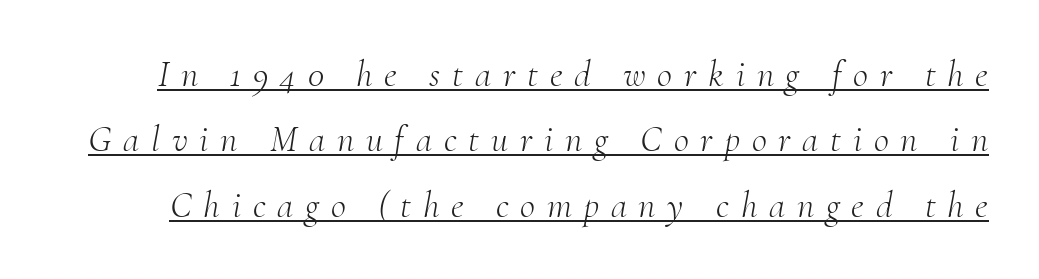
The image shows 37 px light serif type, italic (leaning right); set line spacing 1.77x, unusually wide letter spacing (+0.32 em), underlined; medium stroke contrast and a small x-height.
